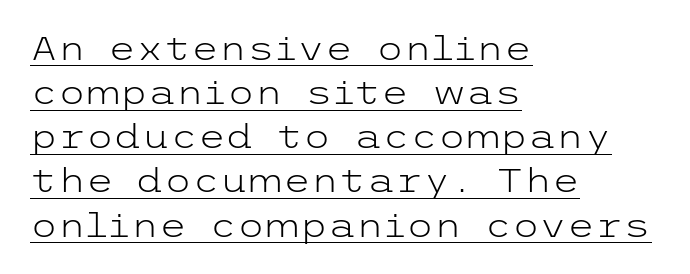
The image shows 32 px light, wide sans-serif type, upright; set left-aligned, normal line spacing (1.38x), normal letter spacing, underlined; low stroke contrast and a medium x-height.
